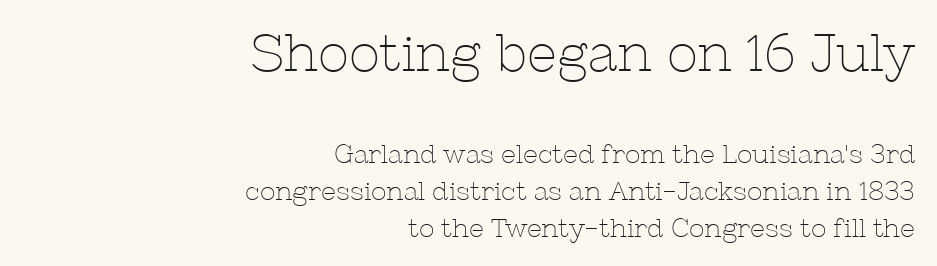
{"serif": "yes", "italic": "no", "bold": "no", "weight": "thin", "width": "normal", "stroke_contrast": "low", "x_height": "medium", "monospaced": "no", "underline": "no", "align": "right", "line_spacing": "normal", "line_spacing_ratio": 1.43, "letter_spacing": "normal", "letter_spacing_em": 0.0, "larger_block": "first", "size_ratio": 2.0, "glyph_px": 52}
